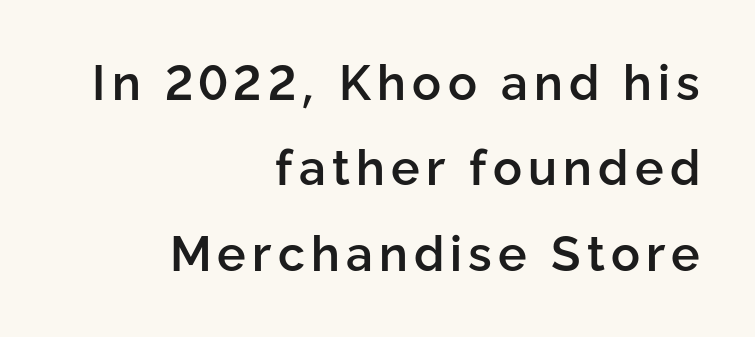
{"serif": "no", "italic": "no", "bold": "semi", "weight": "semibold", "width": "normal", "stroke_contrast": "low", "x_height": "medium", "monospaced": "no", "underline": "no", "align": "right", "line_spacing_ratio": 1.78, "glyph_px": 48}
